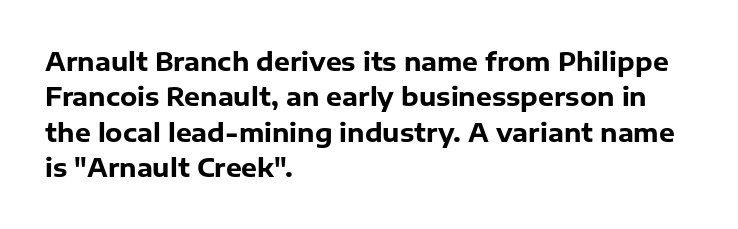
{"italic": "no", "bold": "yes", "underline": "no", "align": "left", "line_spacing": "normal", "line_spacing_ratio": 1.42, "letter_spacing": "normal", "letter_spacing_em": 0.0, "glyph_px": 25}
